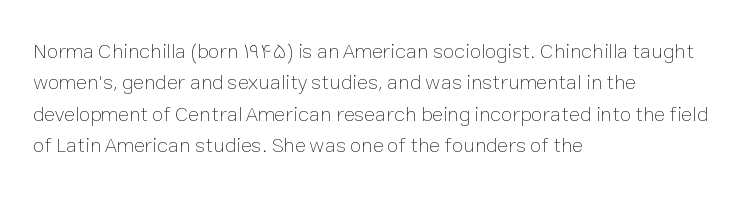
Q: Is the text bold? A: No.
Q: Is the text italic (slanted)? A: No, it is upright.
Q: Is the text underlined? A: No.
Q: How is the paragraph aligned? A: Left-aligned.
Q: Is the spacing between letters normal or unusually wide? A: Normal.
Q: Is the spacing between lines tight, normal or loose? A: Normal.
